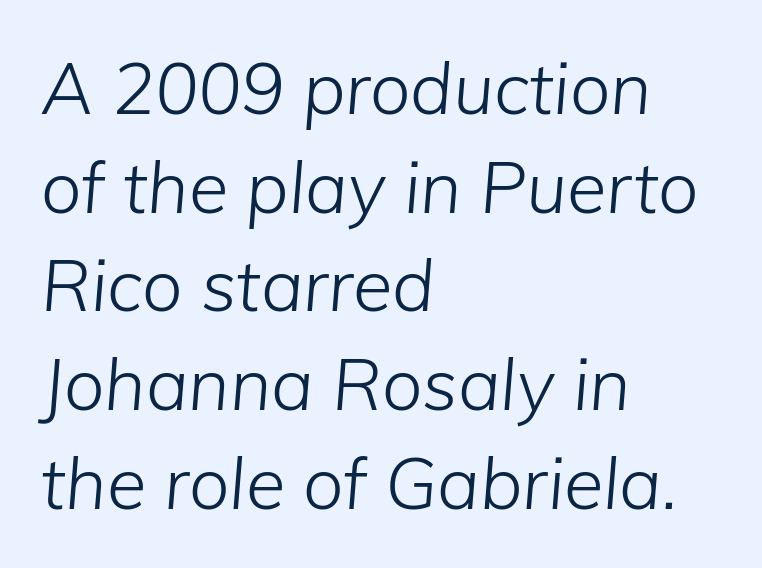
{"italic": "yes", "lean": "right", "slant_degrees": 5, "bold": "no", "weight": "light", "width": "normal", "stroke_contrast": "low", "x_height": "medium", "monospaced": "no", "underline": "no", "align": "left", "line_spacing": "normal", "line_spacing_ratio": 1.37, "letter_spacing": "normal", "letter_spacing_em": 0.0, "glyph_px": 72}
